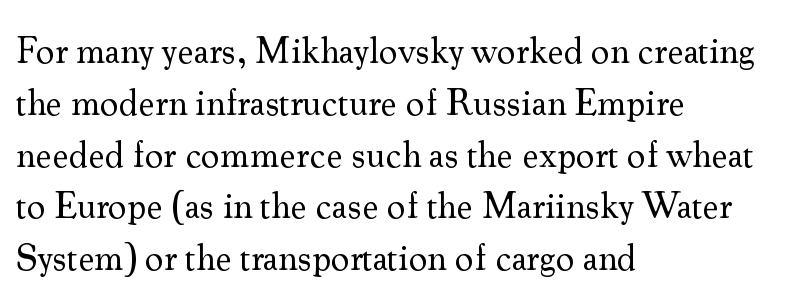
Q: Is the text bold? A: No.
Q: Is the text italic (slanted)? A: No, it is upright.
Q: Is the typeface a serif or a sans-serif typeface? A: Serif.
Q: Is the text underlined? A: No.
Q: How is the paragraph aligned? A: Left-aligned.
Q: Is the spacing between letters normal or unusually wide? A: Normal.
Q: Is the spacing between lines tight, normal or loose? A: Normal.
Q: Width (condensed, normal, or wide)? A: Normal.
Q: Stroke contrast? A: Medium.
Q: x-height? A: Small.
Q: Monospaced? A: No.
